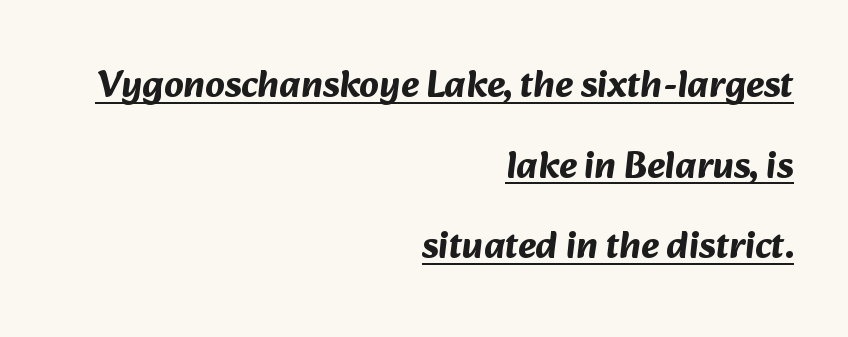
Q: Is the text bold? A: Yes.
Q: Is the typeface a serif or a sans-serif typeface? A: Sans-serif.
Q: Is the text underlined? A: Yes.
Q: How is the paragraph aligned? A: Right-aligned.
Q: Is the spacing between letters normal or unusually wide? A: Normal.
Q: Is the spacing between lines tight, normal or loose? A: Loose.
Q: Width (condensed, normal, or wide)? A: Normal.
Q: Stroke contrast? A: Medium.
Q: x-height? A: Medium.
Q: Monospaced? A: No.
